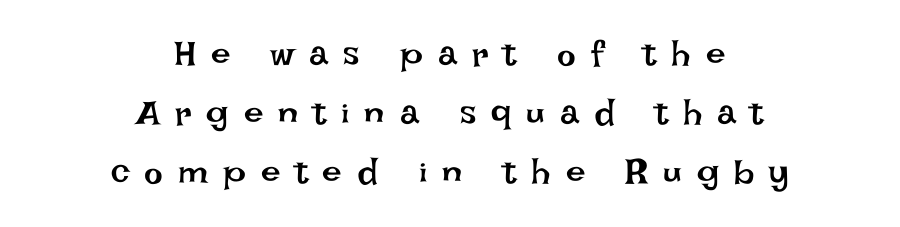
{"italic": "no", "bold": "no", "weight": "regular", "width": "normal", "stroke_contrast": "low", "x_height": "large", "monospaced": "no", "underline": "no", "align": "center", "line_spacing": "normal", "line_spacing_ratio": 1.69, "letter_spacing": "wide", "letter_spacing_em": 0.43, "glyph_px": 35}
